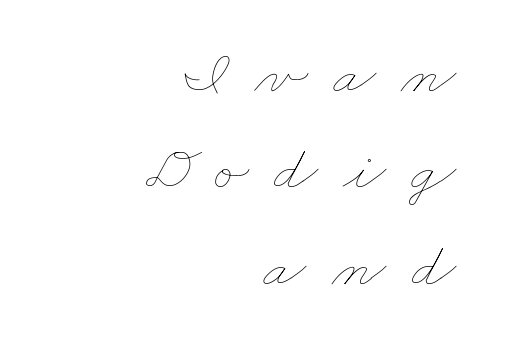
Q: Is the text bold? A: No.
Q: Is the text underlined? A: No.
Q: How is the paragraph aligned? A: Right-aligned.
Q: Is the spacing between letters normal or unusually wide? A: Unusually wide.
Q: Is the spacing between lines tight, normal or loose? A: Normal.
Q: Width (condensed, normal, or wide)? A: Wide.
Q: Stroke contrast? A: Low.
Q: x-height? A: Small.
Q: Monospaced? A: No.
